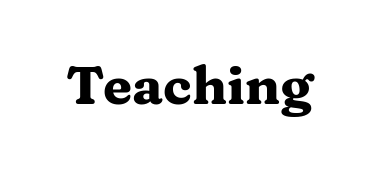
How heavy is the stroke? Heavy — this is a bold. The rendering uses natural spacing where letterforms have individual widths. Nobody drew a line under any word here. Italic? Not at all — the glyphs are vertical. The gaps between neighbouring characters are ordinary and unremarkable. Old-style or modern, the face here clearly has serifs.
